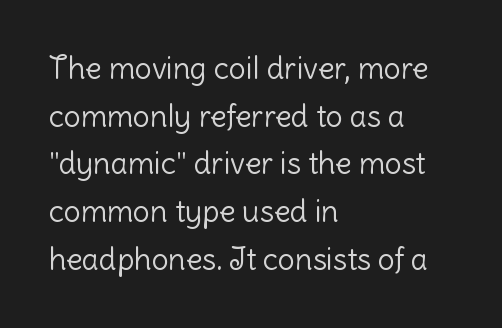
{"serif": "no", "italic": "no", "bold": "no", "weight": "light", "width": "normal", "stroke_contrast": "low", "x_height": "medium", "monospaced": "no", "underline": "no", "align": "left", "line_spacing": "normal", "line_spacing_ratio": 1.59, "letter_spacing": "normal", "letter_spacing_em": 0.0, "glyph_px": 30}
